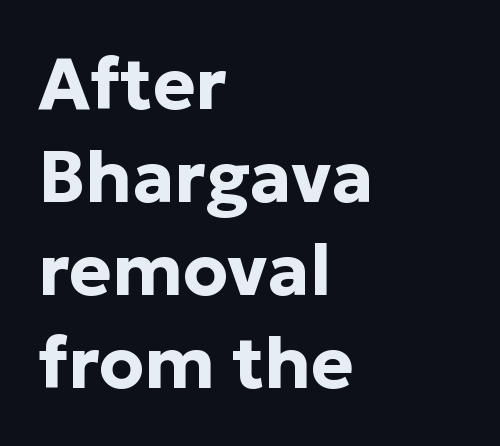
Q: Is the text bold? A: Yes.
Q: Is the text italic (slanted)? A: No, it is upright.
Q: Is the typeface a serif or a sans-serif typeface? A: Sans-serif.
Q: Is the text underlined? A: No.
Q: How is the paragraph aligned? A: Left-aligned.
Q: Is the spacing between letters normal or unusually wide? A: Normal.
Q: Is the spacing between lines tight, normal or loose? A: Normal.
Q: Width (condensed, normal, or wide)? A: Normal.
Q: Stroke contrast? A: Low.
Q: x-height? A: Medium.
Q: Monospaced? A: No.
